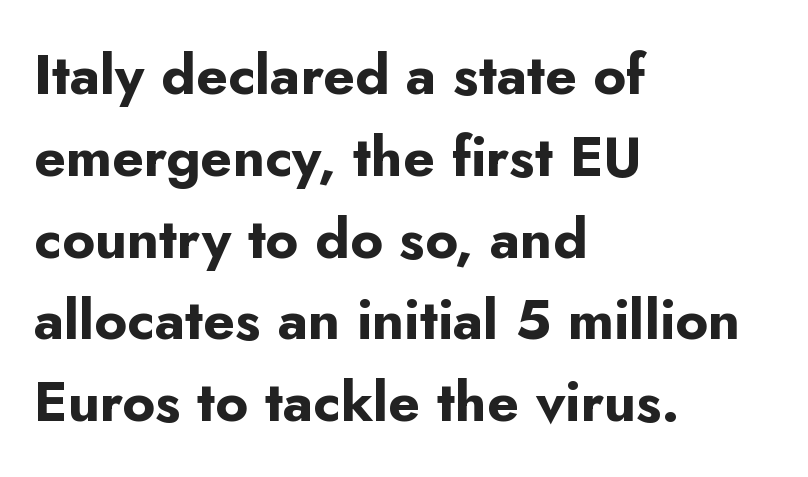
{"serif": "no", "italic": "no", "bold": "yes", "weight": "bold", "width": "normal", "stroke_contrast": "low", "x_height": "small", "monospaced": "no", "underline": "no", "align": "left", "line_spacing": "normal", "line_spacing_ratio": 1.46, "letter_spacing": "normal", "letter_spacing_em": 0.0, "glyph_px": 56}
